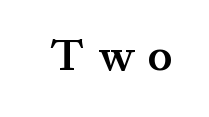
Q: Is the text bold? A: Semi-bold.
Q: Is the text italic (slanted)? A: No, it is upright.
Q: Is the typeface a serif or a sans-serif typeface? A: Serif.
Q: Is the text underlined? A: No.
Q: Is the spacing between letters normal or unusually wide? A: Unusually wide.
Q: Width (condensed, normal, or wide)? A: Normal.
Q: Stroke contrast? A: Medium.
Q: x-height? A: Medium.
Q: Monospaced? A: No.
